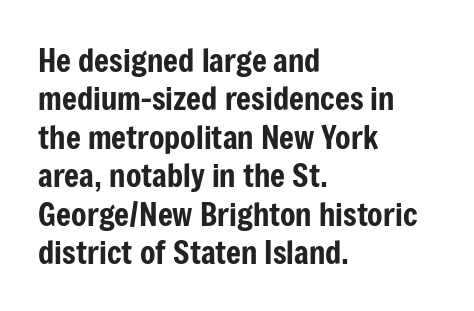
The image shows 32 px condensed sans-serif type, upright; set left-aligned, line spacing 1.2x, normal letter spacing, not underlined; low stroke contrast and a medium x-height.
